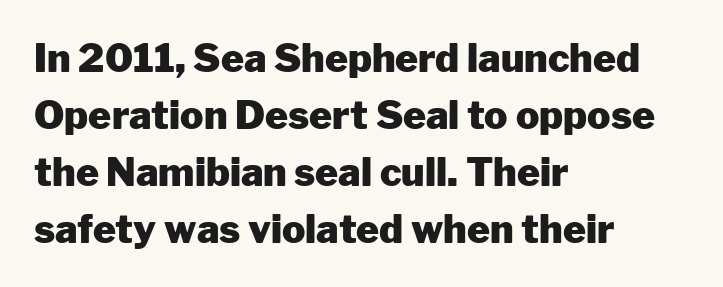
A normal amount of white space separates one row of letters from the next. Lines of text with bare space underneath. The passage shown is typeset with a sans-serif family. Letter spacing: default. A classic flush-left, rag-right setting is used for this passage. Every stem runs plumb, perpendicular to the baseline.
